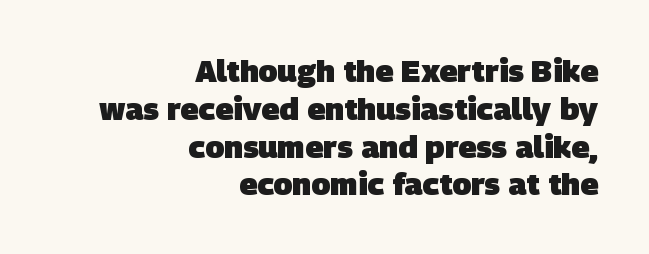
Q: Is the text bold? A: Yes.
Q: Is the typeface a serif or a sans-serif typeface? A: Sans-serif.
Q: Is the text underlined? A: No.
Q: How is the paragraph aligned? A: Right-aligned.
Q: Is the spacing between letters normal or unusually wide? A: Normal.
Q: Width (condensed, normal, or wide)? A: Normal.
Q: Stroke contrast? A: Low.
Q: x-height? A: Large.
Q: Monospaced? A: No.
